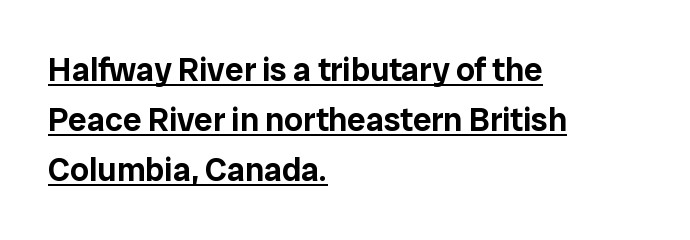
{"serif": "no", "italic": "no", "width": "normal", "stroke_contrast": "low", "x_height": "medium", "monospaced": "no", "underline": "yes", "align": "left", "line_spacing": "normal", "line_spacing_ratio": 1.51, "letter_spacing": "normal", "letter_spacing_em": 0.0, "glyph_px": 33}
